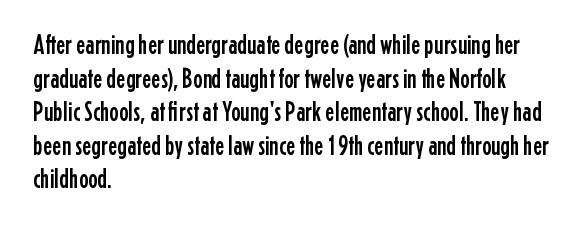
The image shows 28 px condensed sans-serif type, upright; set left-aligned, line spacing 1.2x, normal letter spacing, not underlined; low stroke contrast and a medium x-height.
